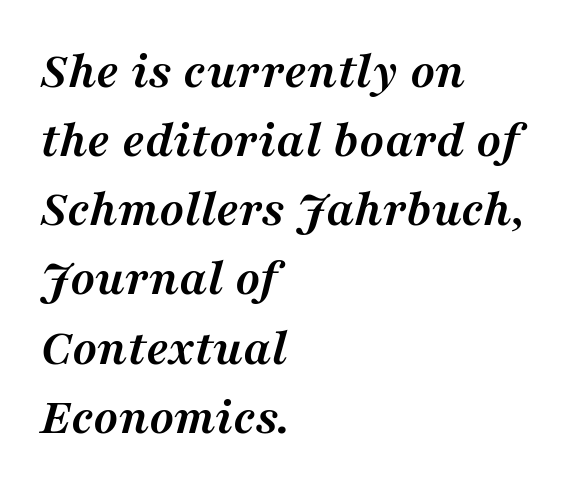
The image shows 52 px semibold serif type, italic (leaning right); set left-aligned, normal line spacing (1.33x), normal letter spacing, not underlined; medium stroke contrast and a medium x-height.
